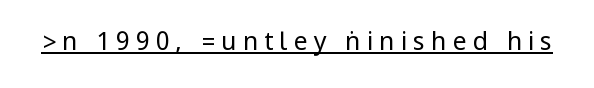
Q: Is the text bold? A: No.
Q: Is the text italic (slanted)? A: No, it is upright.
Q: Is the text underlined? A: Yes.
Q: Is the spacing between letters normal or unusually wide? A: Unusually wide.
